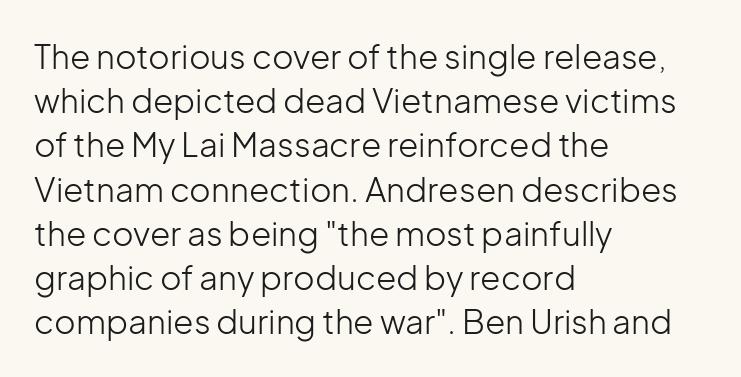
The image shows 33 px light sans-serif type, upright; set left-aligned, normal line spacing (1.34x), normal letter spacing, not underlined; low stroke contrast and a medium x-height.
